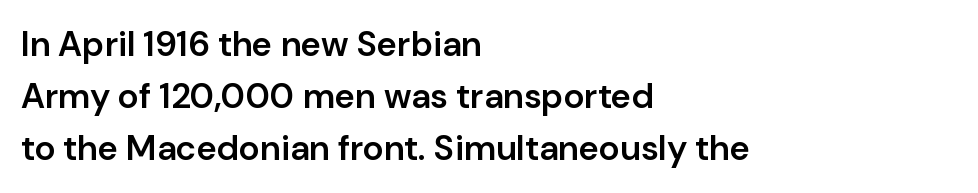
Q: Is the text bold? A: Semi-bold.
Q: Is the text italic (slanted)? A: No, it is upright.
Q: Is the typeface a serif or a sans-serif typeface? A: Sans-serif.
Q: Is the text underlined? A: No.
Q: How is the paragraph aligned? A: Left-aligned.
Q: Is the spacing between letters normal or unusually wide? A: Normal.
Q: Is the spacing between lines tight, normal or loose? A: Normal.
Q: Width (condensed, normal, or wide)? A: Normal.
Q: Stroke contrast? A: Low.
Q: x-height? A: Medium.
Q: Monospaced? A: No.
